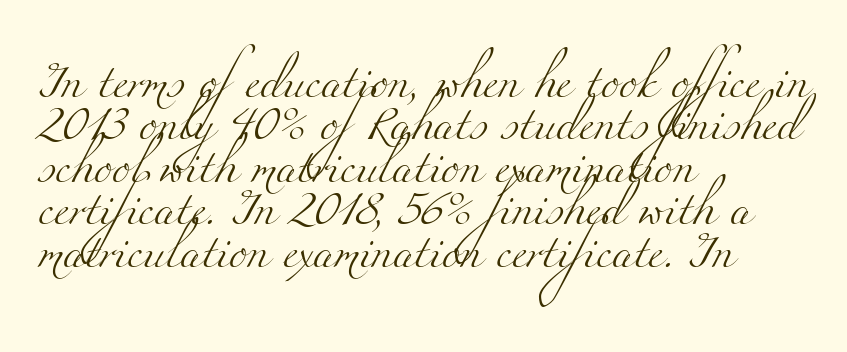
{"bold": "no", "weight": "light", "width": "wide", "stroke_contrast": "medium", "x_height": "small", "monospaced": "no", "underline": "no", "align": "left", "line_spacing": "normal", "line_spacing_ratio": 1.25, "letter_spacing": "normal", "letter_spacing_em": 0.0, "glyph_px": 34}
